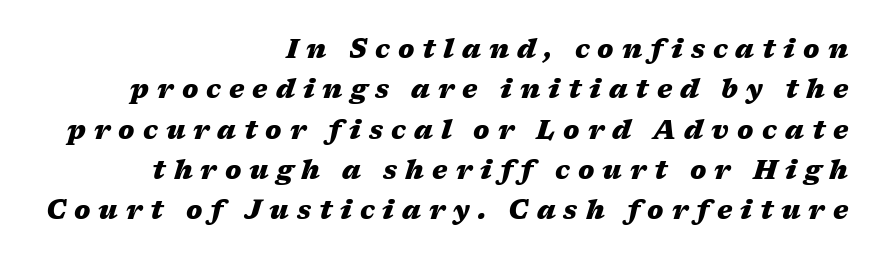
Posture: slanted. If you measured baseline to baseline, you'd find a middling distance. Heavy-handed strokes throughout: this text is bold. The space beneath each line is pristine and unruled.
